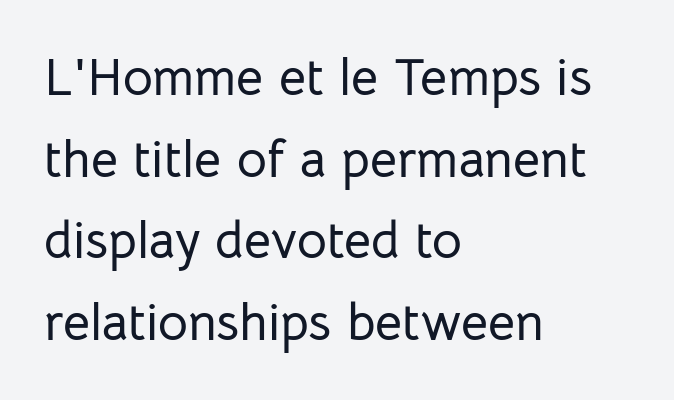
{"serif": "no", "italic": "no", "width": "normal", "stroke_contrast": "low", "x_height": "medium", "monospaced": "no", "underline": "no", "align": "left", "line_spacing": "normal", "line_spacing_ratio": 1.57, "letter_spacing": "normal", "letter_spacing_em": 0.0, "glyph_px": 52}
